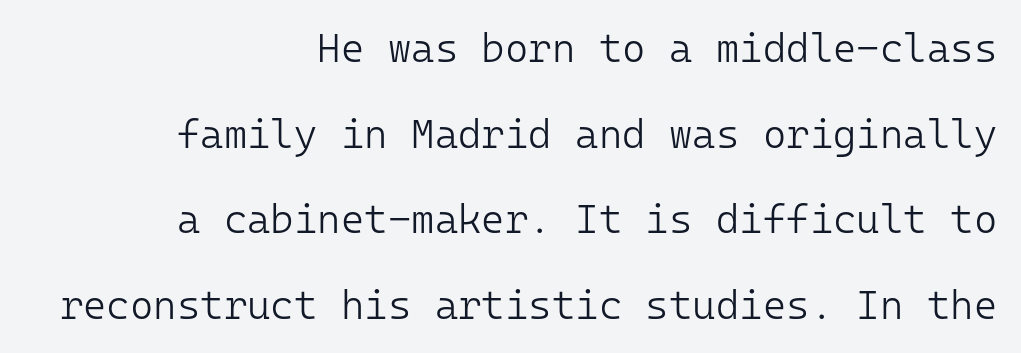
The image shows 40 px light sans-serif type, upright, monospaced; set right-aligned, loose line spacing (2.14x), normal letter spacing, not underlined; low stroke contrast and a medium x-height.
